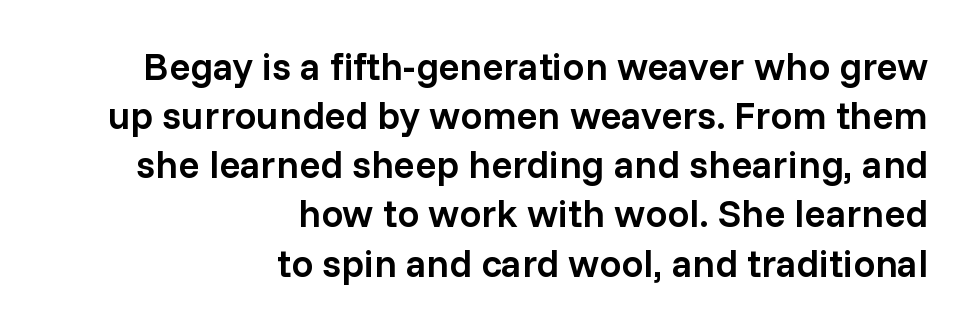
The image shows 39 px semibold sans-serif type, upright; set right-aligned, normal line spacing (1.26x), normal letter spacing, not underlined; low stroke contrast and a medium x-height.
